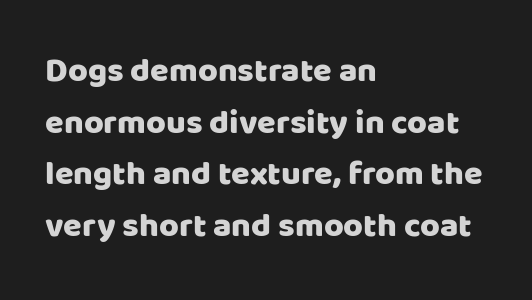
Italic? Not at all — the glyphs are vertical. No word sits above an underline. Standard letterfit; no display-style spreading of the glyphs. Quick note: interline space is typical. The passage shown is typed in a proportional face where columns would drift. The paragraph shown leans on its left margin.
